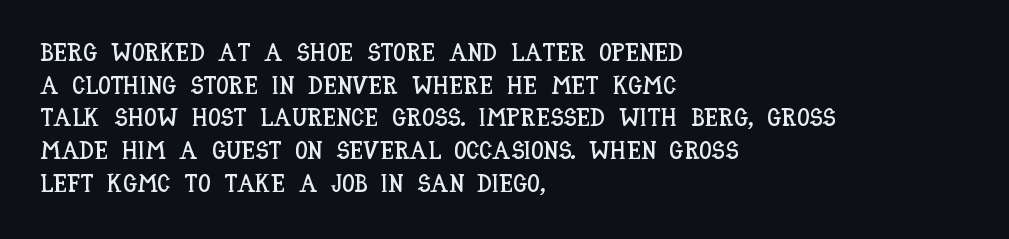
Q: Is the text italic (slanted)? A: No, it is upright.
Q: Is the text underlined? A: No.
Q: How is the paragraph aligned? A: Left-aligned.
Q: Is the spacing between letters normal or unusually wide? A: Normal.
Q: Is the spacing between lines tight, normal or loose? A: Normal.
